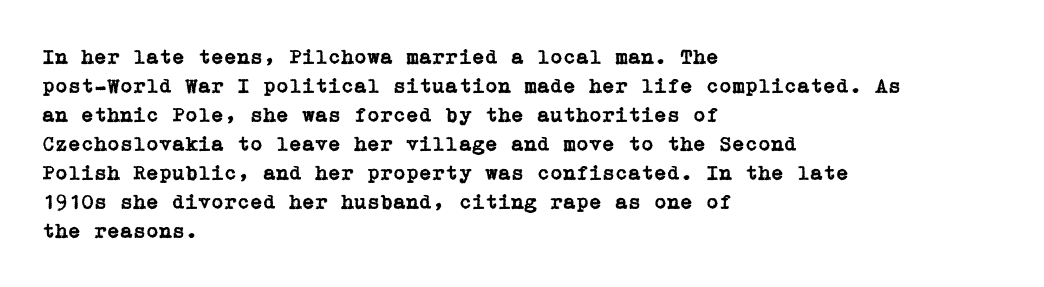
The image shows 21 px text type, upright; set left-aligned, normal line spacing (1.38x), normal letter spacing, not underlined.
